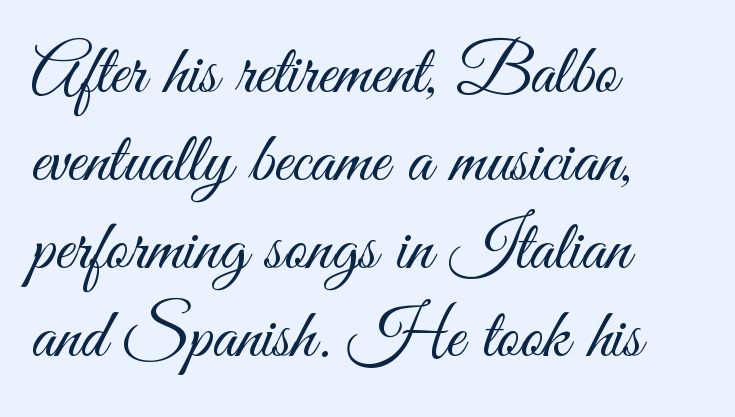
Q: Is the text bold? A: No.
Q: Is the text italic (slanted)? A: Yes.
Q: Is the typeface a serif or a sans-serif typeface? A: Sans-serif.
Q: Is the text underlined? A: No.
Q: How is the paragraph aligned? A: Left-aligned.
Q: Is the spacing between letters normal or unusually wide? A: Normal.
Q: Width (condensed, normal, or wide)? A: Condensed.
Q: Stroke contrast? A: Medium.
Q: x-height? A: Small.
Q: Monospaced? A: No.
